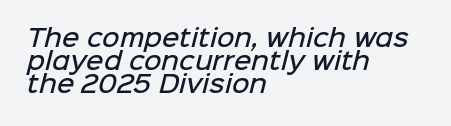
Q: Is the text bold? A: Semi-bold.
Q: Is the text underlined? A: No.
Q: How is the paragraph aligned? A: Left-aligned.
Q: Is the spacing between letters normal or unusually wide? A: Normal.
Q: Is the spacing between lines tight, normal or loose? A: Tight.
